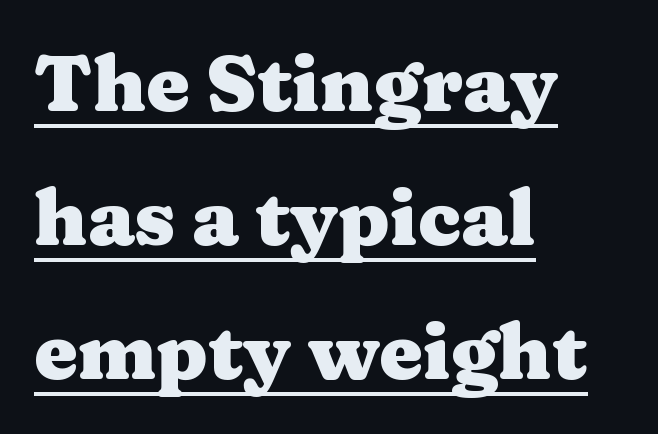
Q: Is the text bold? A: Yes.
Q: Is the text italic (slanted)? A: No, it is upright.
Q: Is the typeface a serif or a sans-serif typeface? A: Serif.
Q: Is the text underlined? A: Yes.
Q: How is the paragraph aligned? A: Left-aligned.
Q: Is the spacing between letters normal or unusually wide? A: Normal.
Q: Width (condensed, normal, or wide)? A: Wide.
Q: Stroke contrast? A: Medium.
Q: x-height? A: Medium.
Q: Monospaced? A: No.
